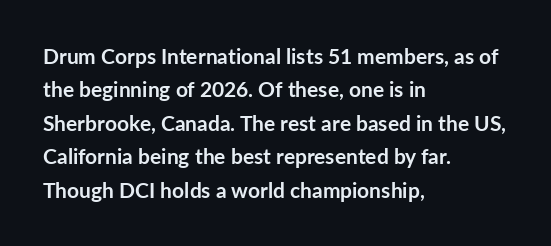
{"italic": "no", "bold": "yes", "underline": "no", "align": "left", "line_spacing": "normal", "line_spacing_ratio": 1.59, "letter_spacing": "normal", "letter_spacing_em": 0.0, "glyph_px": 21}
